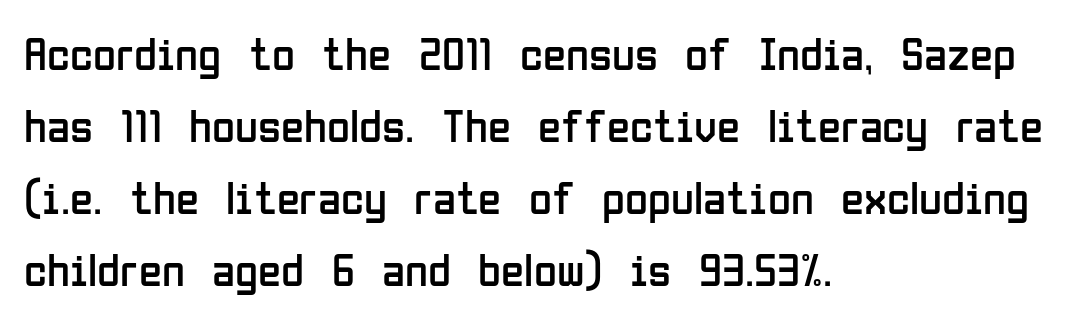
The image shows 47 px regular-weight, condensed sans-serif type, upright; set left-aligned, normal line spacing (1.53x), normal letter spacing, not underlined; low stroke contrast and a medium x-height.
